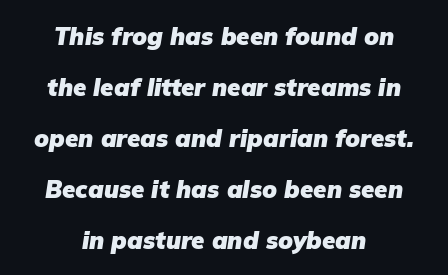
Each new line begins a long way beneath the previous one. If you folded the block vertically in half, each line would mirror itself in length. Default kerning and tracking; the words read as compact shapes. Only glyphs here, with clear space below each row. Summary of weight: heavy, a full bold. Slant detected: the letters are inclined.
